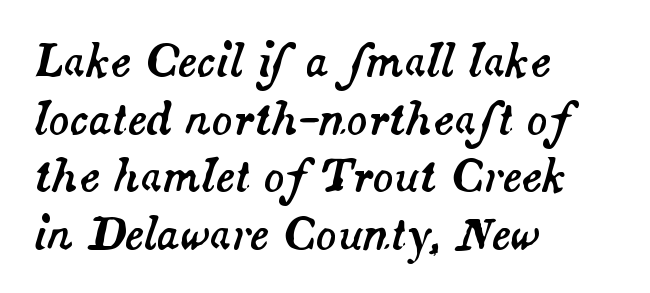
One-word summary of the alignment: left. Is this a fixed-width face? No — the glyphs have proportional, varying widths. The letterforms sit shoulder to shoulder at normal distance. Underlining? Definitely not there.
